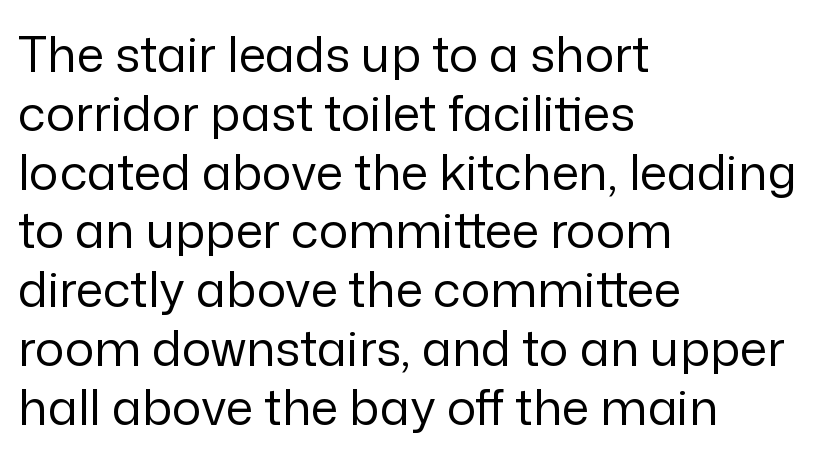
Q: Is the text bold? A: No.
Q: Is the text italic (slanted)? A: No, it is upright.
Q: Is the typeface a serif or a sans-serif typeface? A: Sans-serif.
Q: Is the text underlined? A: No.
Q: How is the paragraph aligned? A: Left-aligned.
Q: Is the spacing between letters normal or unusually wide? A: Normal.
Q: Width (condensed, normal, or wide)? A: Normal.
Q: Stroke contrast? A: Low.
Q: x-height? A: Medium.
Q: Monospaced? A: No.
